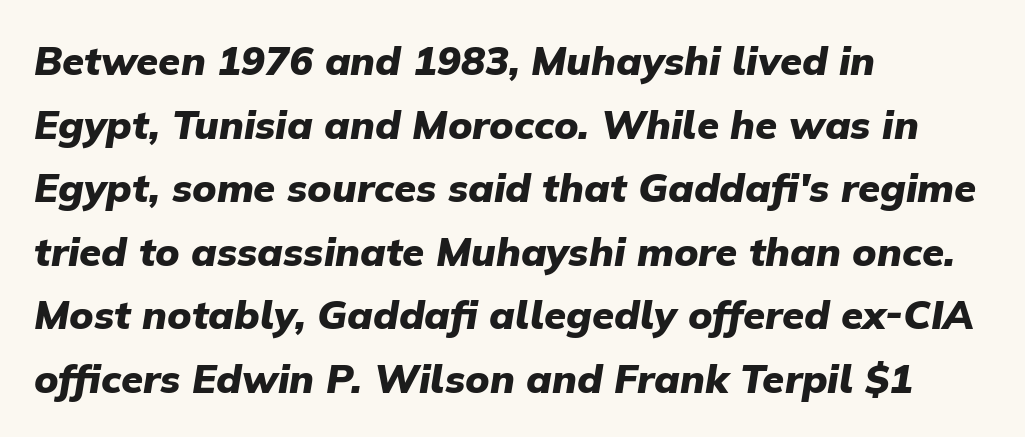
Q: Is the text bold? A: Yes.
Q: Is the text italic (slanted)? A: Yes, it leans right by about 9 degrees.
Q: Is the text underlined? A: No.
Q: How is the paragraph aligned? A: Left-aligned.
Q: Is the spacing between letters normal or unusually wide? A: Normal.
Q: Is the spacing between lines tight, normal or loose? A: Normal.
Q: Width (condensed, normal, or wide)? A: Normal.
Q: Stroke contrast? A: Low.
Q: x-height? A: Medium.
Q: Monospaced? A: No.
